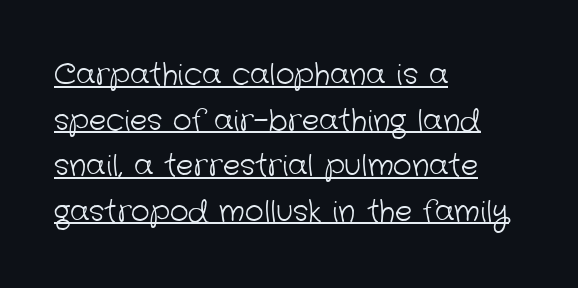
These lines keep a tight, regular rhythm from letter to letter. Notice how the passage keeps a crisp vertical edge on the left only. Looks like someone drew a line under every word here. A sans-serif font was chosen for this passage. The passage shown stacks its lines at a standard gap.
